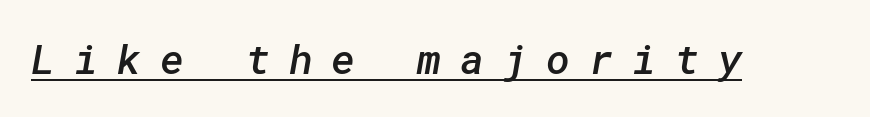
The image shows 41 px semibold sans-serif type; set unusually wide letter spacing (+0.46 em), underlined; low stroke contrast and a medium x-height.
